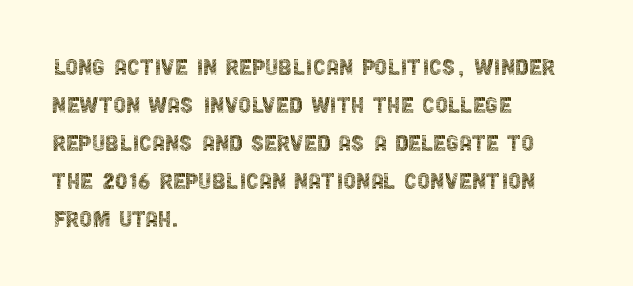
The image shows 29 px thin, condensed sans-serif type, upright; set left-aligned, normal line spacing (1.31x), normal letter spacing, not underlined; a large x-height.
